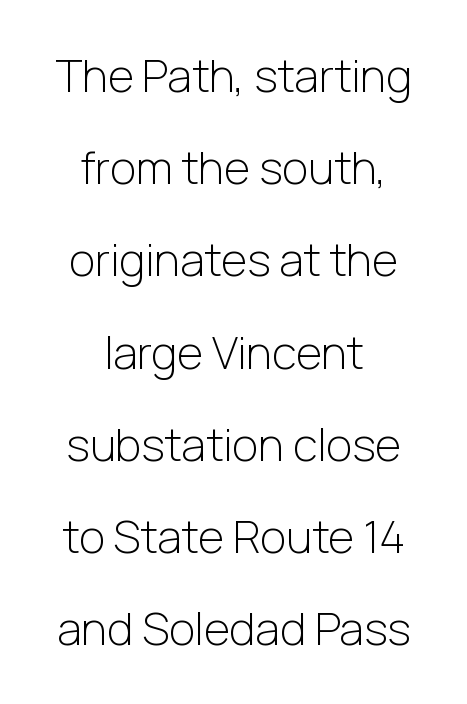
The image shows 45 px light sans-serif type, upright; set centered, loose line spacing (2.05x), normal letter spacing, not underlined; low stroke contrast and a medium x-height.
